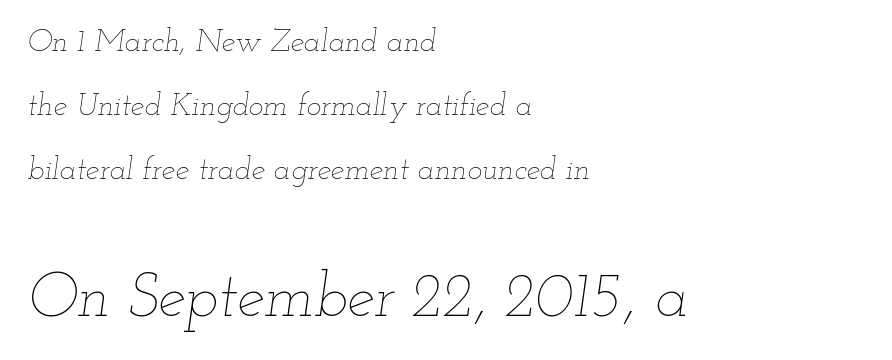
The gaps between neighbouring characters are ordinary and unremarkable. A typesetter would call this proportional, since set widths differ per character. Anything drawn beneath the words? Only blank space. These two chunks differ in scale, with the bottom chunk taking the larger measure. Think standard paragraph weight, or any step lighter than that. The designer dialed line spacing up above the default.
